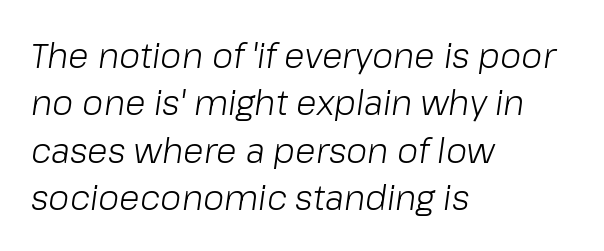
The image shows 34 px light type, italic (leaning right); set left-aligned, normal line spacing (1.39x), normal letter spacing, not underlined; low stroke contrast and a medium x-height.
